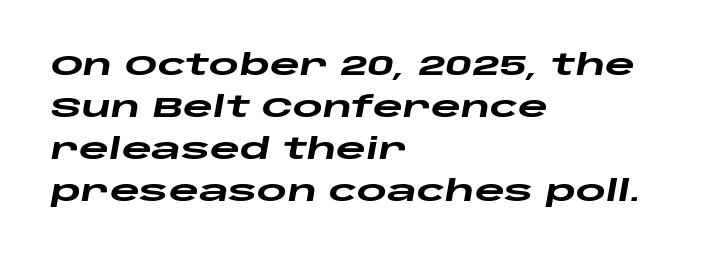
{"italic": "yes", "lean": "right", "slant_degrees": 10, "bold": "yes", "weight": "heavy", "width": "wide", "stroke_contrast": "low", "x_height": "large", "monospaced": "no", "underline": "no", "align": "left", "line_spacing": "normal", "line_spacing_ratio": 1.45, "letter_spacing": "normal", "letter_spacing_em": 0.0, "glyph_px": 29}
